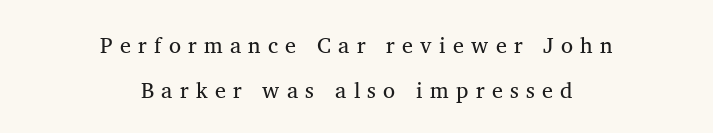
The image shows 22 px text type, upright; set centered, loose line spacing (2.03x), unusually wide letter spacing (+0.33 em), not underlined.
